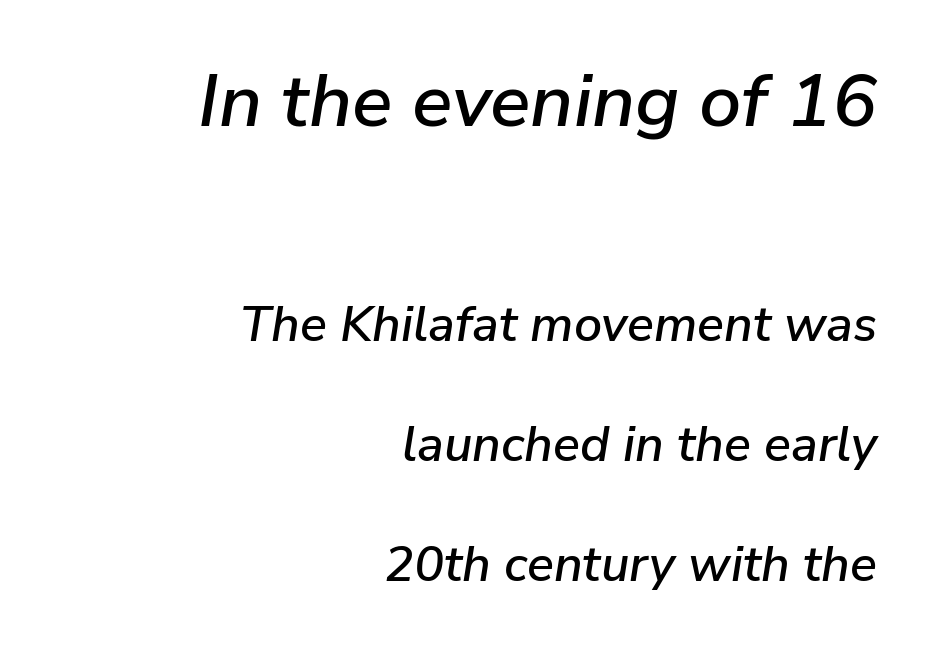
Reading down the column, the eye jumps a long way to each next line. Decoration check: the copy has no underline. The designer gave the opening block more size than the closing block. Does the copy run flush right? Yes — the right margin is perfectly even.
